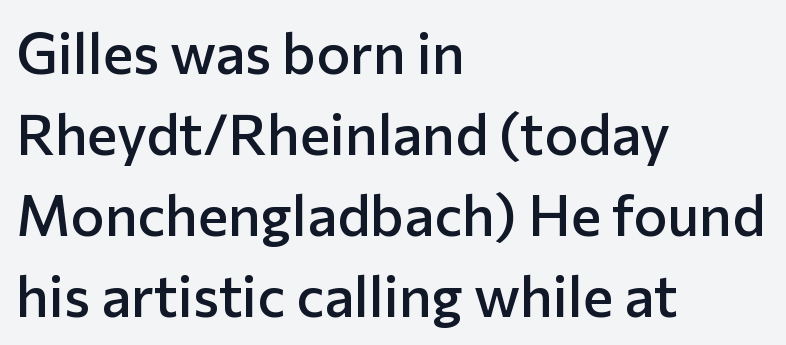
The image shows 57 px semibold sans-serif type, upright; set left-aligned, normal line spacing (1.42x), normal letter spacing, not underlined; low stroke contrast and a medium x-height.
